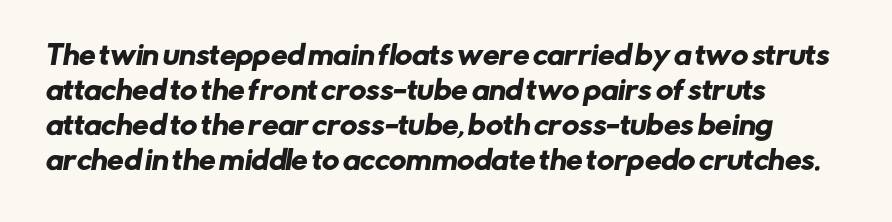
The image shows 26 px text type; set left-aligned, normal line spacing (1.34x), normal letter spacing, not underlined.
